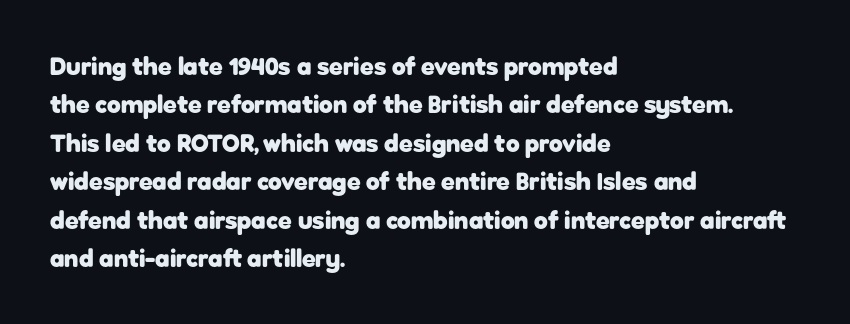
Q: Is the text bold? A: Yes.
Q: Is the text italic (slanted)? A: No, it is upright.
Q: Is the text underlined? A: No.
Q: How is the paragraph aligned? A: Left-aligned.
Q: Is the spacing between letters normal or unusually wide? A: Normal.
Q: Is the spacing between lines tight, normal or loose? A: Normal.
